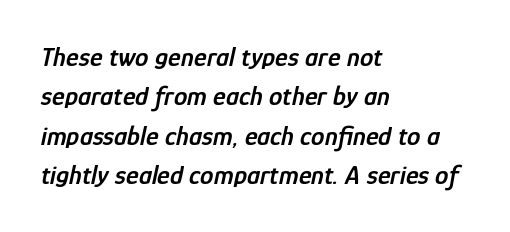
The passage shown has conventional tracking throughout. The rag falls on the right side of this text block. There's an unmistakable incline to the writing here. Summary of vertical rhythm: regular, with standard interline spacing.
